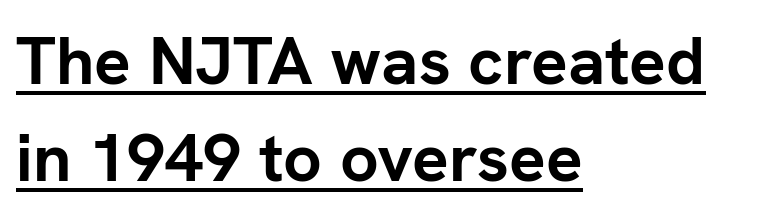
{"serif": "no", "italic": "no", "bold": "yes", "weight": "semibold", "width": "normal", "stroke_contrast": "low", "x_height": "medium", "monospaced": "no", "underline": "yes", "align": "left", "line_spacing": "normal", "line_spacing_ratio": 1.43, "letter_spacing": "normal", "letter_spacing_em": 0.0, "glyph_px": 68}
